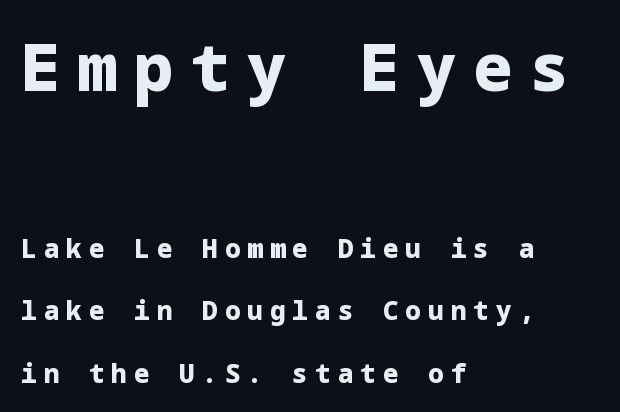
{"serif": "no", "italic": "no", "bold": "yes", "weight": "heavy", "width": "normal", "stroke_contrast": "low", "x_height": "medium", "underline": "no", "align": "left", "line_spacing": "loose", "line_spacing_ratio": 2.41, "letter_spacing": "wide", "letter_spacing_em": 0.27, "larger_block": "first", "size_ratio": 2.5, "glyph_px": 65}
